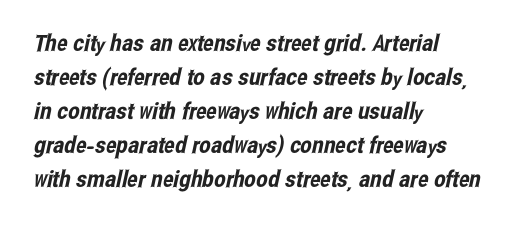
Honestly, the row spacing looks completely unremarkable. The setting favours the left margin, as ordinary paragraphs usually do. There is no visible air inserted between adjacent glyphs. Rule under the text: the space is simply empty.
